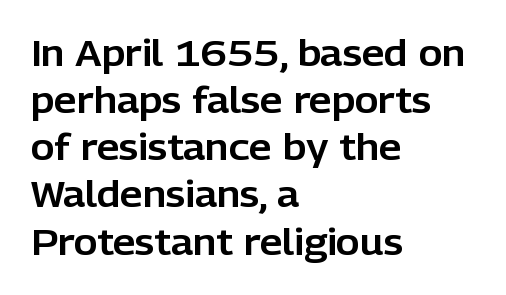
Q: Is the text italic (slanted)? A: No, it is upright.
Q: Is the typeface a serif or a sans-serif typeface? A: Sans-serif.
Q: Is the text underlined? A: No.
Q: How is the paragraph aligned? A: Left-aligned.
Q: Is the spacing between letters normal or unusually wide? A: Normal.
Q: Is the spacing between lines tight, normal or loose? A: Normal.
Q: Width (condensed, normal, or wide)? A: Normal.
Q: Stroke contrast? A: Low.
Q: x-height? A: Medium.
Q: Monospaced? A: No.
